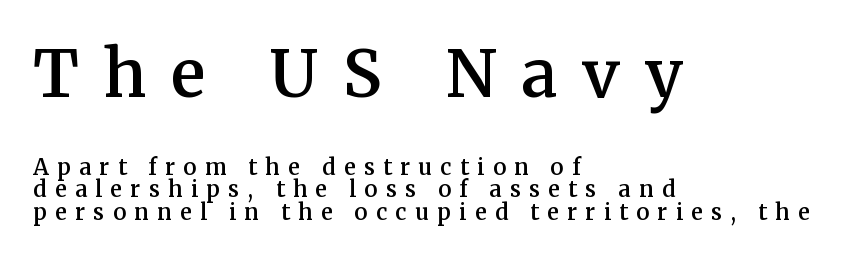
Q: Is the text bold? A: Semi-bold.
Q: Is the text italic (slanted)? A: No, it is upright.
Q: Is the typeface a serif or a sans-serif typeface? A: Serif.
Q: Is the text underlined? A: No.
Q: How is the paragraph aligned? A: Left-aligned.
Q: Is the spacing between letters normal or unusually wide? A: Unusually wide.
Q: Is the spacing between lines tight, normal or loose? A: Tight.
Q: Which block of text is set in a larger size, the first (top) or the second (bottom)? A: The first (top) one.
Q: Width (condensed, normal, or wide)? A: Normal.
Q: Stroke contrast? A: Medium.
Q: x-height? A: Medium.
Q: Monospaced? A: No.
